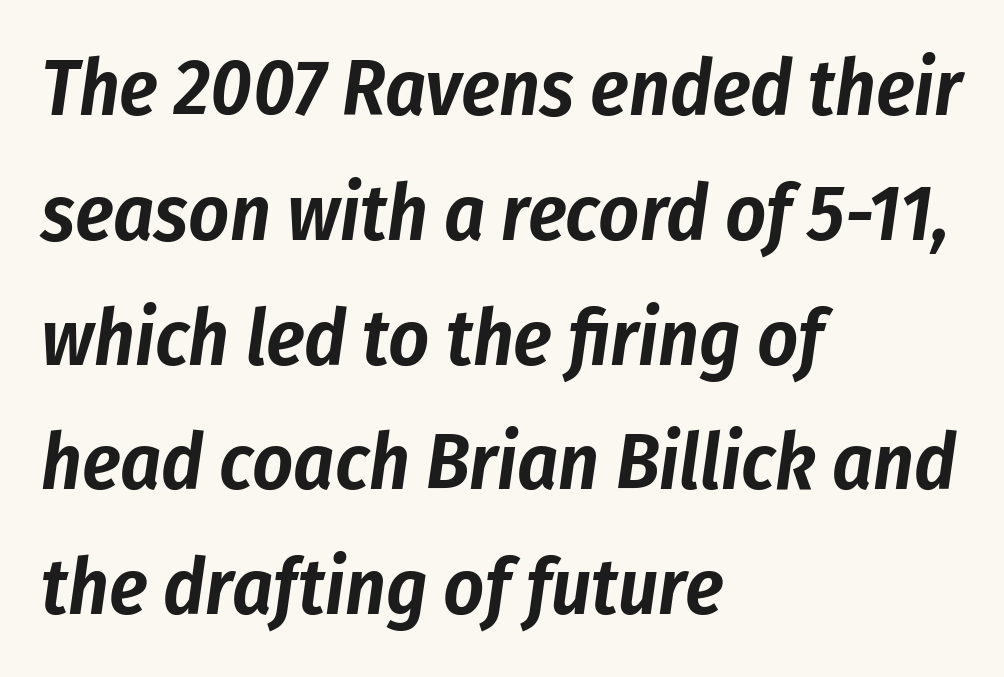
Q: Is the text italic (slanted)? A: Yes, it leans right by about 8 degrees.
Q: Is the text underlined? A: No.
Q: How is the paragraph aligned? A: Left-aligned.
Q: Is the spacing between letters normal or unusually wide? A: Normal.
Q: Is the spacing between lines tight, normal or loose? A: Normal.
Q: Width (condensed, normal, or wide)? A: Condensed.
Q: Stroke contrast? A: Low.
Q: x-height? A: Medium.
Q: Monospaced? A: No.
